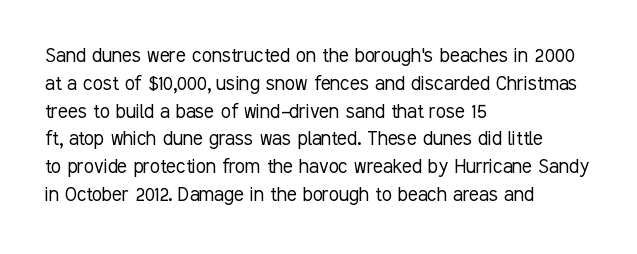
{"italic": "no", "bold": "no", "underline": "no", "align": "left", "line_spacing_ratio": 1.21, "letter_spacing": "normal", "letter_spacing_em": 0.0, "glyph_px": 23}
